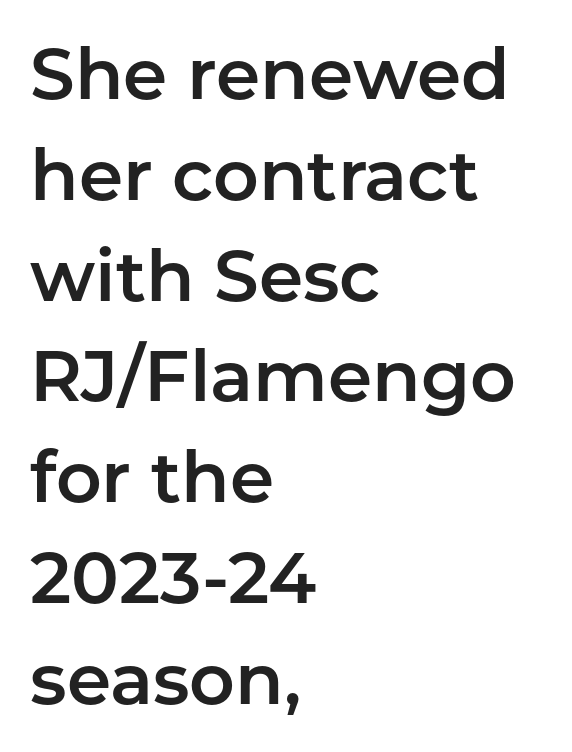
The image shows 71 px sans-serif type, upright; set left-aligned, normal line spacing (1.42x), normal letter spacing, not underlined; low stroke contrast and a medium x-height.
